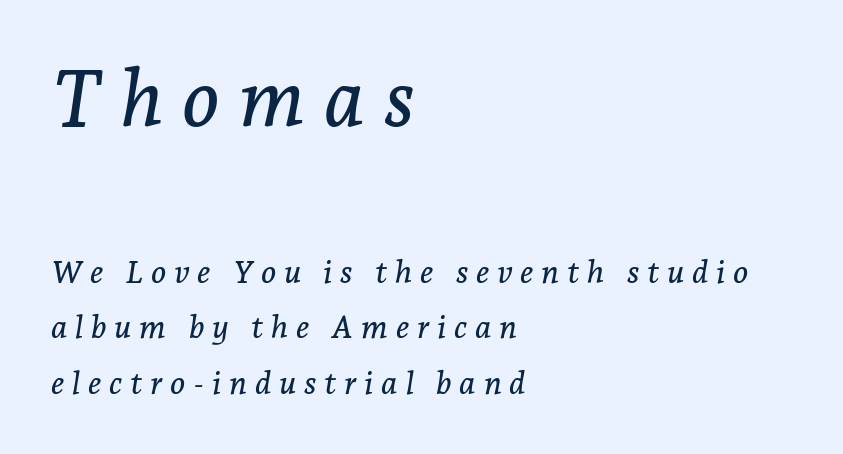
Q: Is the text italic (slanted)? A: Yes, it leans right by about 7 degrees.
Q: Is the typeface a serif or a sans-serif typeface? A: Serif.
Q: Is the text underlined? A: No.
Q: How is the paragraph aligned? A: Left-aligned.
Q: Is the spacing between letters normal or unusually wide? A: Unusually wide.
Q: Which block of text is set in a larger size, the first (top) or the second (bottom)? A: The first (top) one.
Q: Width (condensed, normal, or wide)? A: Normal.
Q: Stroke contrast? A: Low.
Q: x-height? A: Medium.
Q: Monospaced? A: No.
